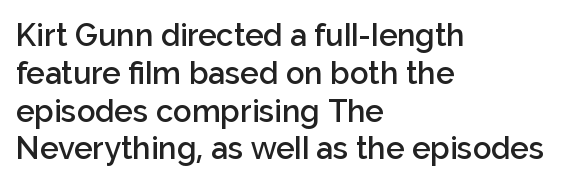
{"serif": "no", "italic": "no", "bold": "semi", "weight": "semibold", "width": "normal", "stroke_contrast": "low", "x_height": "medium", "monospaced": "no", "underline": "no", "align": "left", "line_spacing_ratio": 1.22, "letter_spacing": "normal", "letter_spacing_em": 0.0, "glyph_px": 31}
